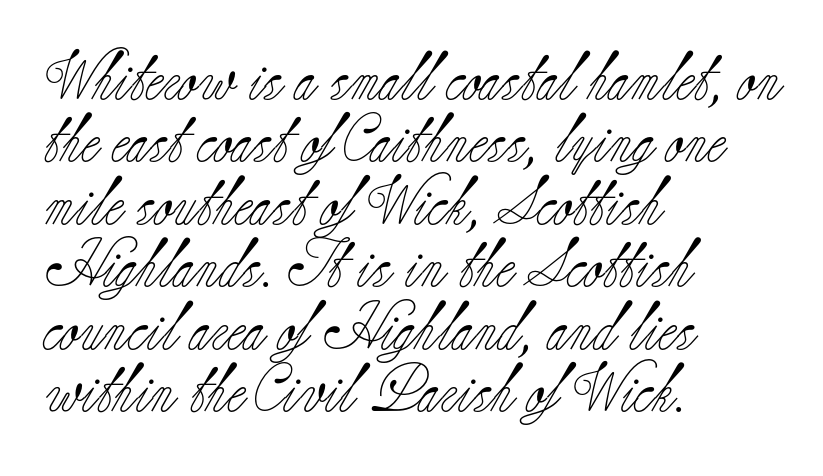
Q: Is the text bold? A: No.
Q: Is the text italic (slanted)? A: Yes.
Q: Is the typeface a serif or a sans-serif typeface? A: Serif.
Q: Is the text underlined? A: No.
Q: How is the paragraph aligned? A: Left-aligned.
Q: Is the spacing between letters normal or unusually wide? A: Normal.
Q: Is the spacing between lines tight, normal or loose? A: Normal.
Q: Width (condensed, normal, or wide)? A: Normal.
Q: Stroke contrast? A: Low.
Q: x-height? A: Small.
Q: Monospaced? A: No.
